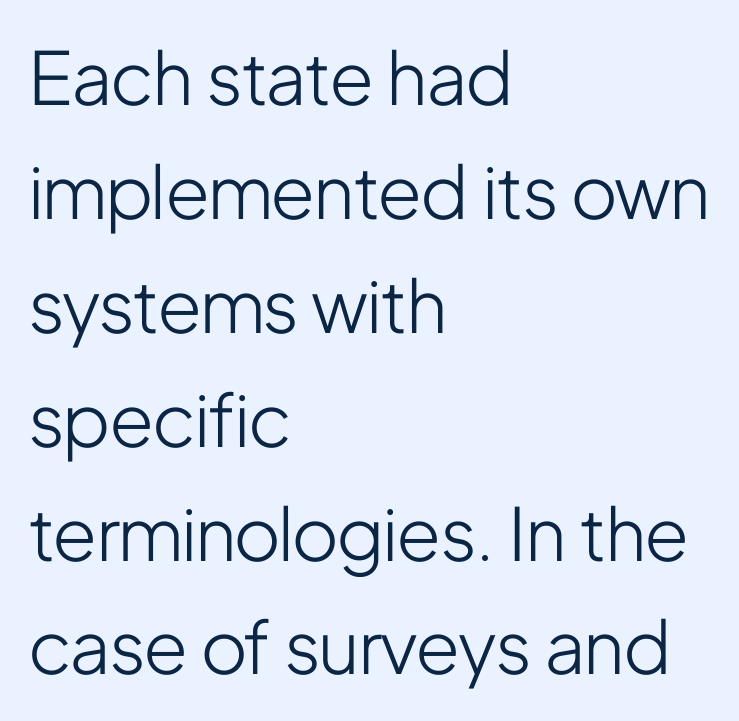
Q: Is the text bold? A: No.
Q: Is the text italic (slanted)? A: No, it is upright.
Q: Is the typeface a serif or a sans-serif typeface? A: Sans-serif.
Q: Is the text underlined? A: No.
Q: How is the paragraph aligned? A: Left-aligned.
Q: Is the spacing between letters normal or unusually wide? A: Normal.
Q: Is the spacing between lines tight, normal or loose? A: Normal.
Q: Width (condensed, normal, or wide)? A: Condensed.
Q: Stroke contrast? A: Low.
Q: x-height? A: Medium.
Q: Monospaced? A: No.
